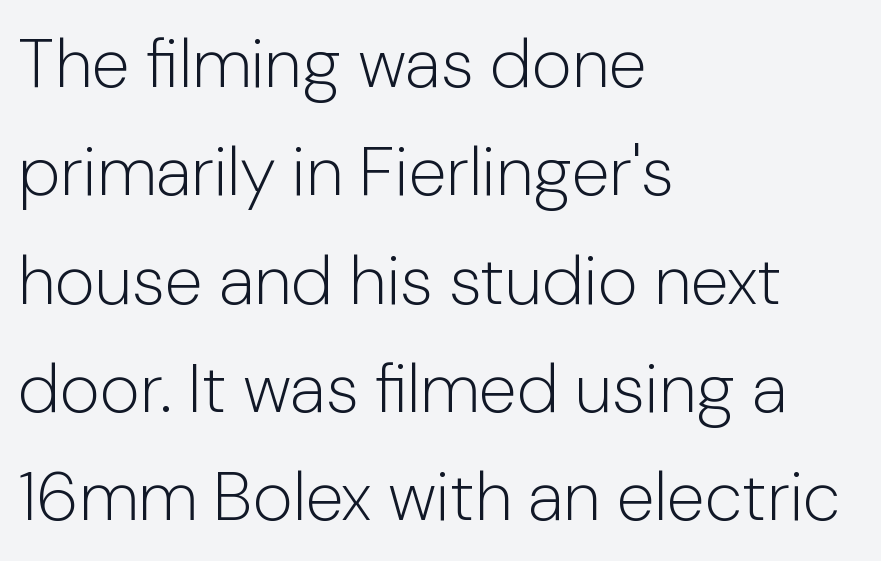
The image shows 69 px light sans-serif type, upright; set left-aligned, normal line spacing (1.57x), normal letter spacing, not underlined; low stroke contrast and a medium x-height.
